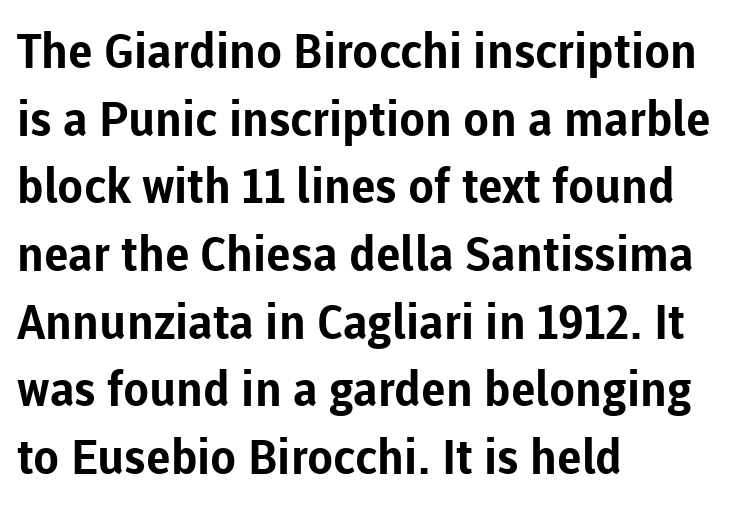
{"serif": "no", "italic": "no", "bold": "yes", "weight": "bold", "width": "normal", "stroke_contrast": "low", "x_height": "medium", "monospaced": "no", "underline": "no", "align": "left", "line_spacing": "normal", "line_spacing_ratio": 1.41, "letter_spacing": "normal", "letter_spacing_em": 0.0, "glyph_px": 48}
